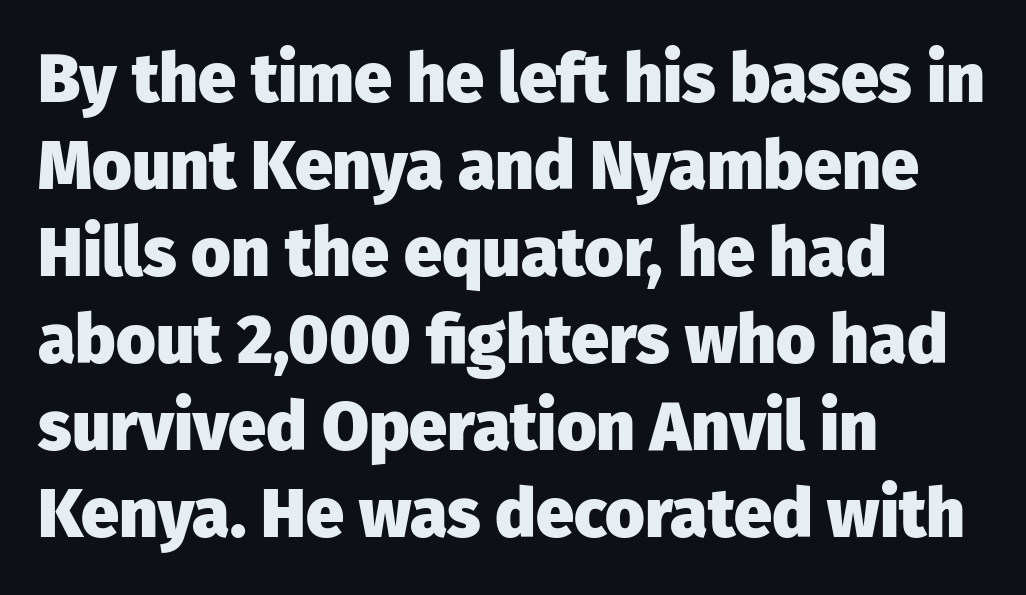
{"serif": "no", "italic": "no", "bold": "yes", "weight": "heavy", "width": "normal", "stroke_contrast": "low", "x_height": "medium", "monospaced": "no", "underline": "no", "align": "left", "line_spacing": "normal", "line_spacing_ratio": 1.28, "letter_spacing": "normal", "letter_spacing_em": 0.0, "glyph_px": 68}
